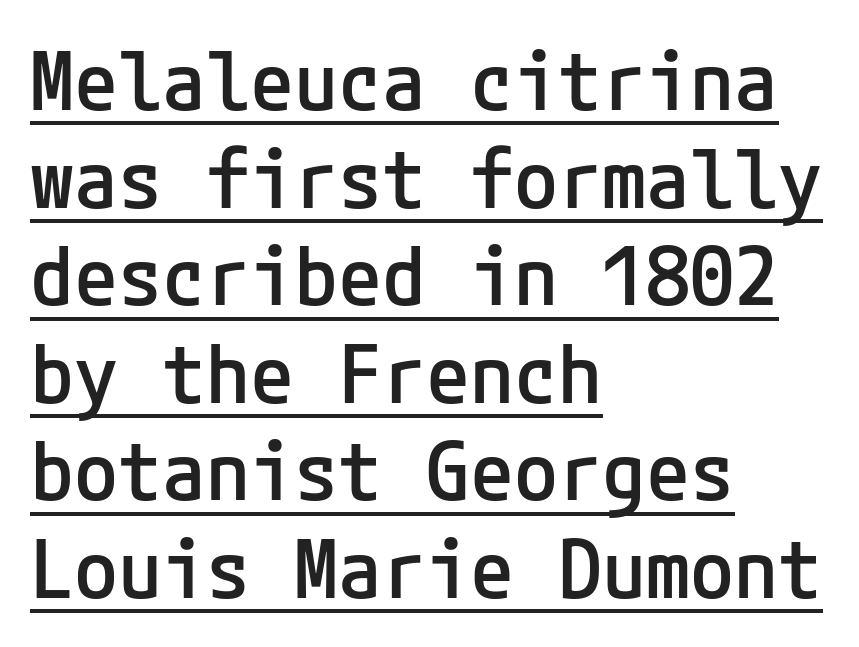
Q: Is the text bold? A: Semi-bold.
Q: Is the text italic (slanted)? A: No, it is upright.
Q: Is the typeface a serif or a sans-serif typeface? A: Sans-serif.
Q: Is the text underlined? A: Yes.
Q: How is the paragraph aligned? A: Left-aligned.
Q: Is the spacing between letters normal or unusually wide? A: Normal.
Q: Width (condensed, normal, or wide)? A: Normal.
Q: Stroke contrast? A: Low.
Q: x-height? A: Medium.
